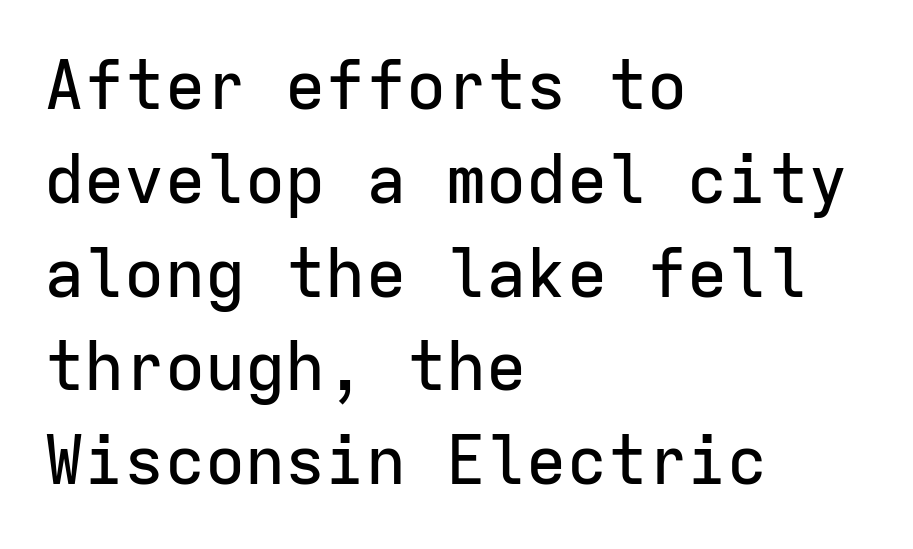
The typography opts for an upright posture over an oblique one. The letters march in equal steps, a hallmark of fixed-pitch type. Honestly, the row spacing looks completely unremarkable. Beneath every word, the page is bare. A typesetter would label this face a sans.
